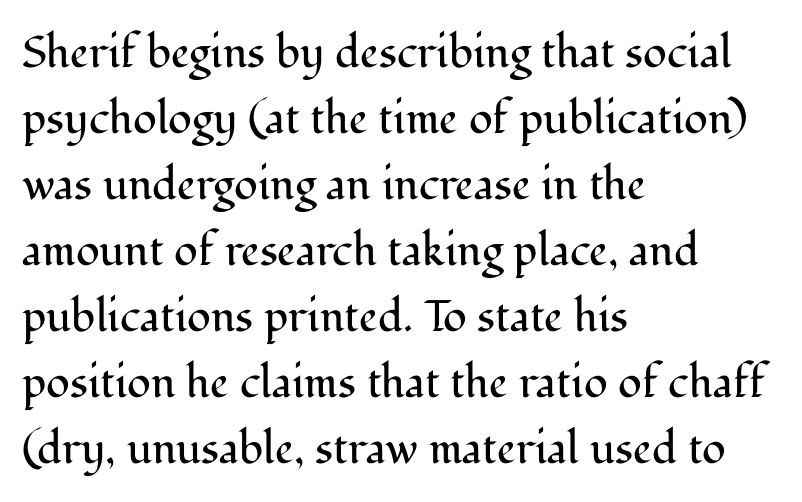
{"serif": "yes", "italic": "no", "bold": "no", "weight": "regular", "width": "normal", "stroke_contrast": "medium", "x_height": "medium", "monospaced": "no", "underline": "no", "align": "left", "line_spacing": "normal", "line_spacing_ratio": 1.5, "letter_spacing": "normal", "letter_spacing_em": 0.0, "glyph_px": 44}
